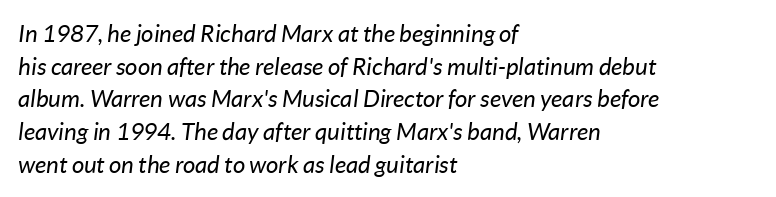
Q: Is the text bold? A: No.
Q: Is the text italic (slanted)? A: Yes, it leans right by about 7 degrees.
Q: Is the text underlined? A: No.
Q: How is the paragraph aligned? A: Left-aligned.
Q: Is the spacing between letters normal or unusually wide? A: Normal.
Q: Is the spacing between lines tight, normal or loose? A: Normal.
